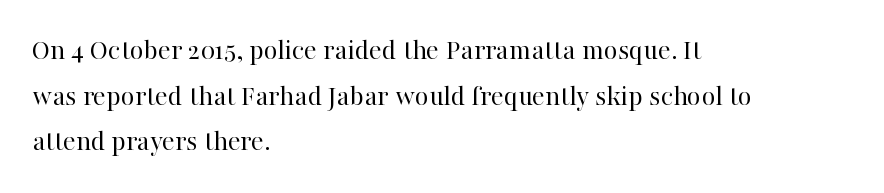
The image shows 30 px regular-weight serif type, upright; set left-aligned, normal line spacing (1.52x), normal letter spacing, not underlined; high stroke contrast and a medium x-height.
